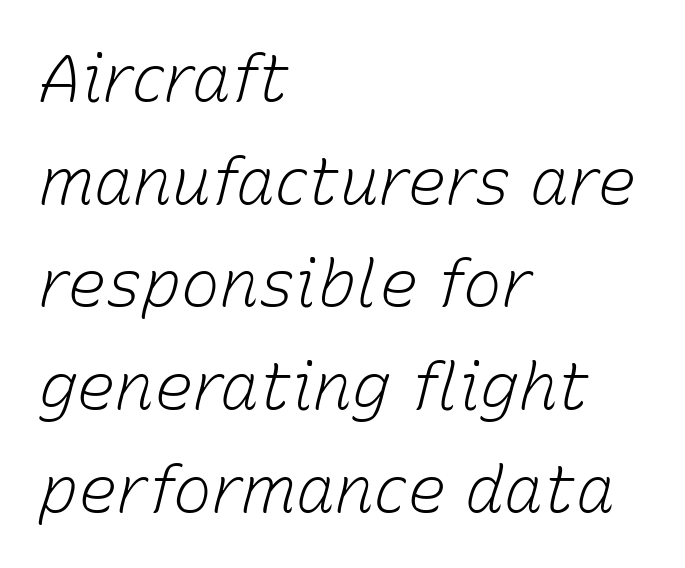
The face used here is proportionally spaced, like ordinary book or web type. Check under the words: just untouched page. Notice how the stems are inclined rather than vertical — that's the hallmark of italics. Successive baselines arrive at the customary interval. The ragged edge is on the right, which tells us the setting is flush left. Weight: not bold — regular or lighter.
